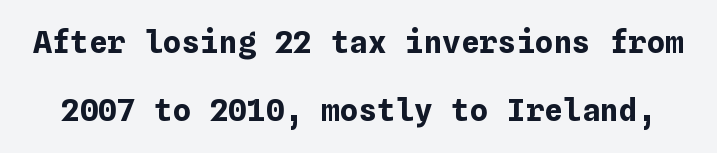
Q: Is the text bold? A: Yes.
Q: Is the text italic (slanted)? A: No, it is upright.
Q: Is the text underlined? A: No.
Q: Is the spacing between letters normal or unusually wide? A: Normal.
Q: Is the spacing between lines tight, normal or loose? A: Loose.
Q: Width (condensed, normal, or wide)? A: Normal.
Q: Stroke contrast? A: Low.
Q: x-height? A: Medium.
